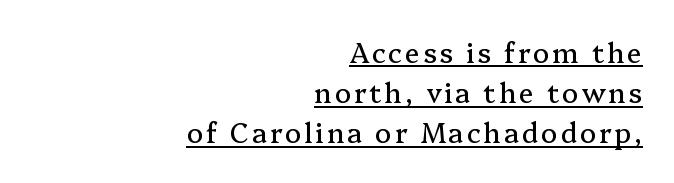
Vertically, the passage feels balanced, rows spaced as you'd expect. Typeset ragged left — the right edge is the straight one. Designer's note — italics off, roman on. The rendering uses the underline text-decoration.
